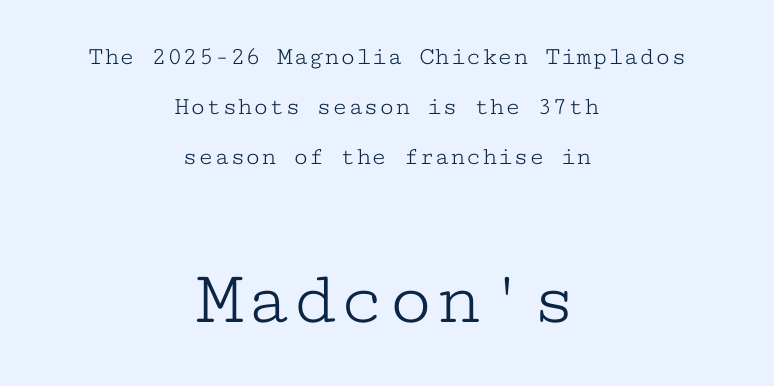
The image shows 79 px light, wide serif type, upright, monospaced; set centered, loose line spacing (1.93x), normal letter spacing, not underlined; the second (bottom) block is 3.04x larger; low stroke contrast and a medium x-height.
